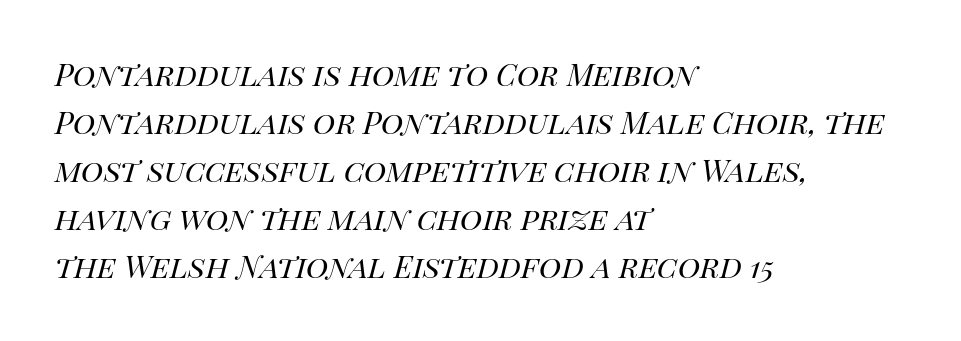
{"italic": "yes", "lean": "right", "slant_degrees": 14, "bold": "no", "weight": "regular", "width": "normal", "stroke_contrast": "high", "x_height": "large", "monospaced": "no", "underline": "no", "align": "left", "line_spacing": "normal", "line_spacing_ratio": 1.26, "letter_spacing": "normal", "letter_spacing_em": 0.0, "glyph_px": 38}
